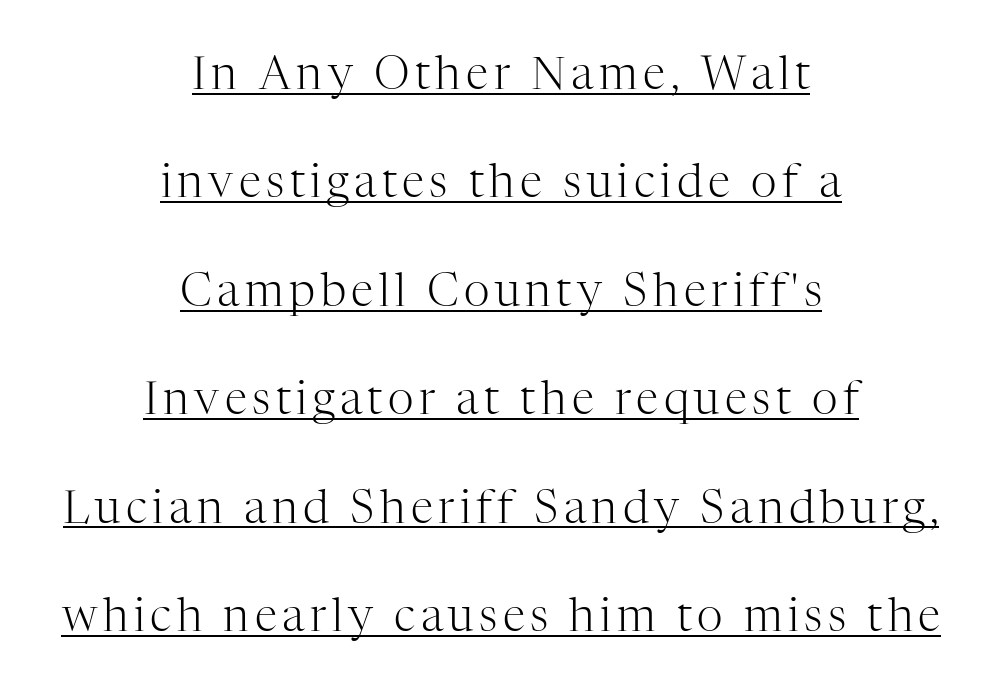
Q: Is the text bold? A: No.
Q: Is the text italic (slanted)? A: No, it is upright.
Q: Is the typeface a serif or a sans-serif typeface? A: Serif.
Q: Is the text underlined? A: Yes.
Q: How is the paragraph aligned? A: Centered.
Q: Is the spacing between lines tight, normal or loose? A: Loose.
Q: Width (condensed, normal, or wide)? A: Normal.
Q: Stroke contrast? A: High.
Q: x-height? A: Medium.
Q: Monospaced? A: No.
